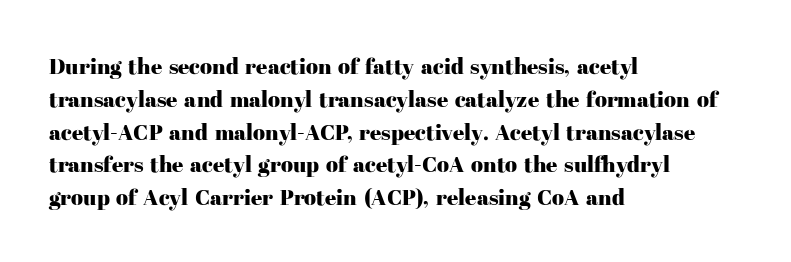
The specimen omits any rule beneath the text block's lines. Is the letter spacing exaggerated? No — it looks like the ordinary default. The typography opts for an upright posture over an oblique one. The rag falls on the right side of this text block. Baseline-to-baseline distance is the conventional proportion of letter height.
